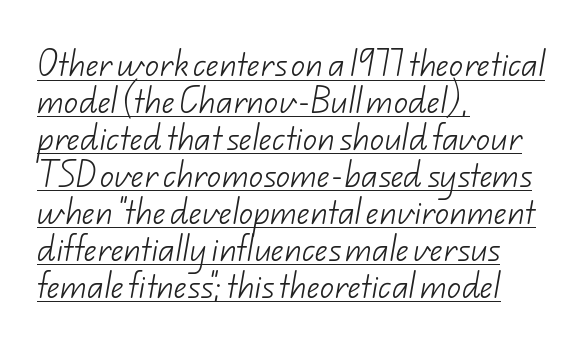
Letters have the restrained weight of plain body copy at most. Emphasis is given by a line drawn under the lettering. What kind of face is this? One without serifs — a sans. Spacing between characters is what you'd get straight out of the box.
